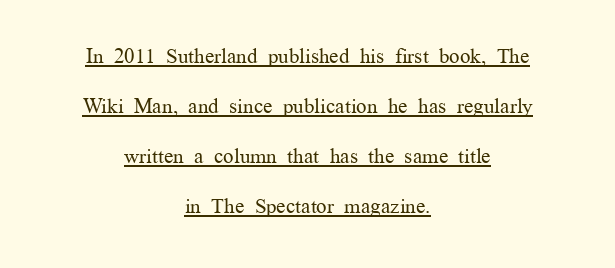
The image shows 21 px text type, upright; set centered, loose line spacing (2.38x), normal letter spacing, underlined.
